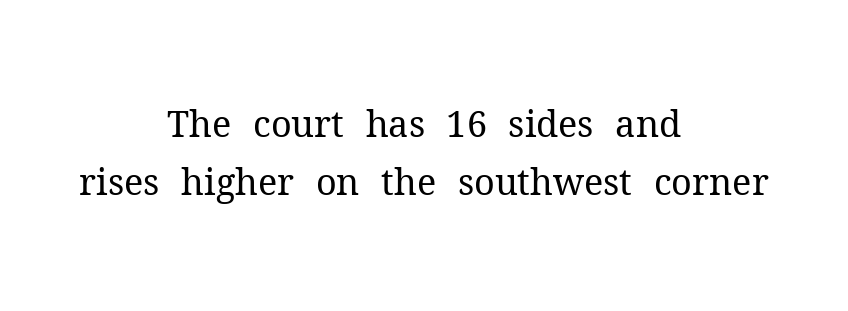
Is the letter spacing exaggerated? No — it looks like the ordinary default. The specimen reads as upright at a glance. The baseline area is clear. Stroke thickness stays within the range of a standard reading face or lighter. Normally led — the rows are evenly, conventionally spaced.
